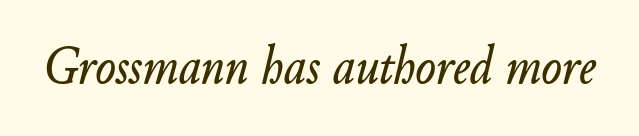
Q: Is the text italic (slanted)? A: Yes, it leans right by about 11 degrees.
Q: Is the text underlined? A: No.
Q: Is the spacing between letters normal or unusually wide? A: Normal.
Q: Width (condensed, normal, or wide)? A: Normal.
Q: Stroke contrast? A: Low.
Q: x-height? A: Small.
Q: Monospaced? A: No.
